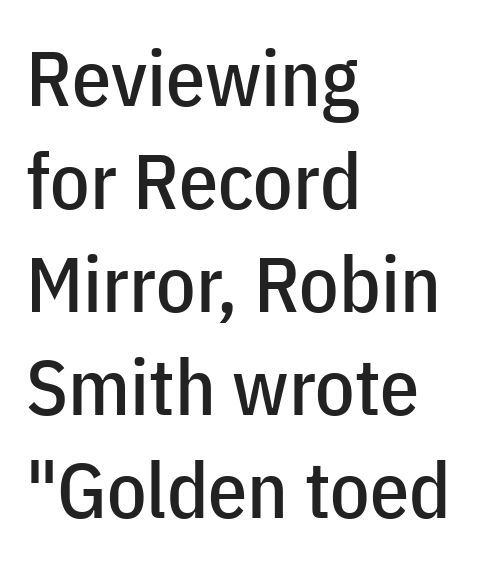
The image shows 78 px condensed sans-serif type, upright; set left-aligned, normal line spacing (1.32x), normal letter spacing, not underlined; low stroke contrast and a medium x-height.
